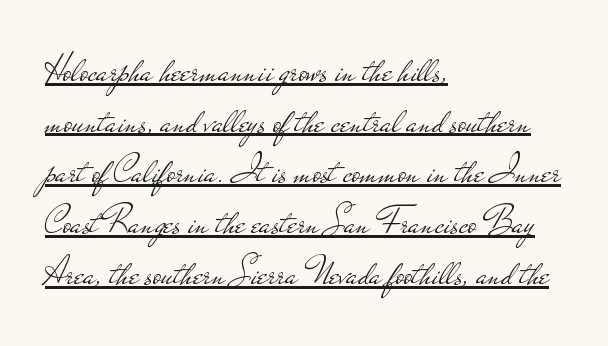
The font sits on the lighter half of the weight spectrum, regular included. The lines are quadded left. The vertical gap from one line to the next is medium. The letters advance in unequal steps, a hallmark of proportional type.
